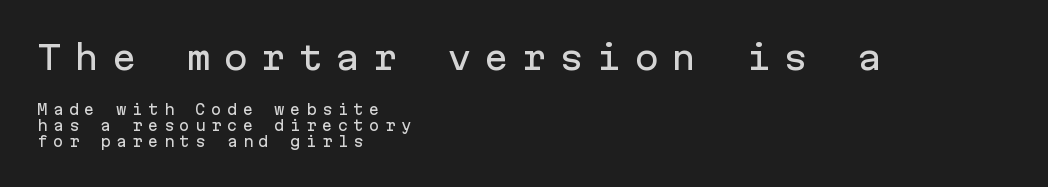
{"serif": "no", "italic": "no", "width": "normal", "stroke_contrast": "low", "x_height": "medium", "monospaced": "yes", "underline": "no", "align": "left", "line_spacing": "tight", "line_spacing_ratio": 1.14, "letter_spacing": "wide", "letter_spacing_em": 0.38, "larger_block": "first", "size_ratio": 2.36, "glyph_px": 33}
